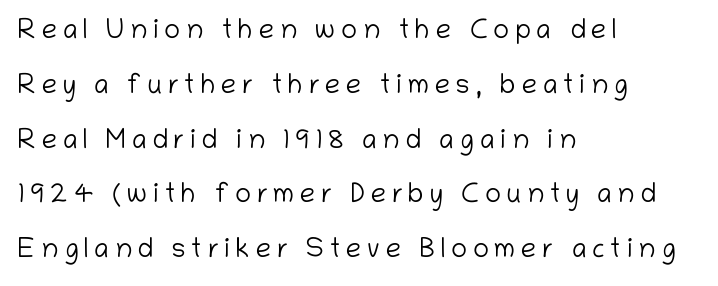
The image shows 27 px text type, upright; set left-aligned, loose line spacing (2.03x), unusually wide letter spacing (+0.21 em), not underlined.
